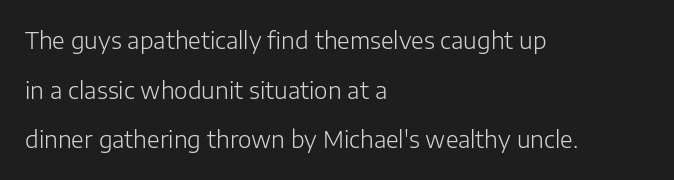
{"italic": "no", "bold": "no", "underline": "no", "align": "left", "line_spacing": "loose", "line_spacing_ratio": 2.16, "letter_spacing": "normal", "letter_spacing_em": 0.0, "glyph_px": 23}
